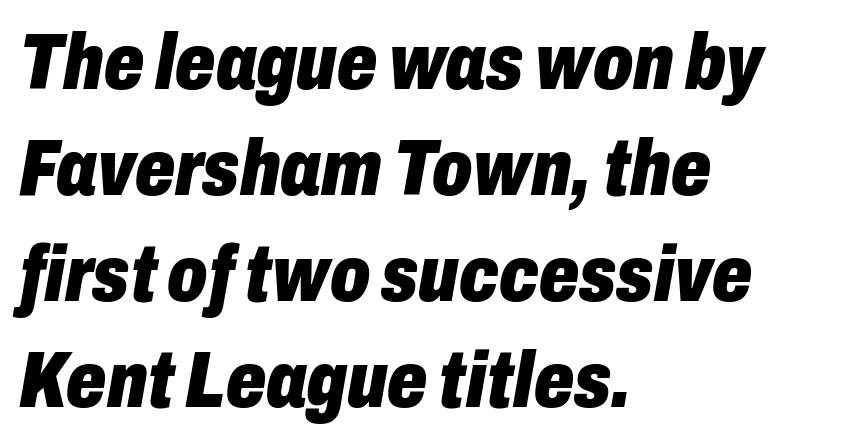
Thick stems and heavy bowls — unmistakably bold. Line spacing here is normal. Note the varied advance widths — an 'i' is clearly narrower than an 'm'. Lines of text with bare space underneath. Looking at the ascenders, they clearly lean.
